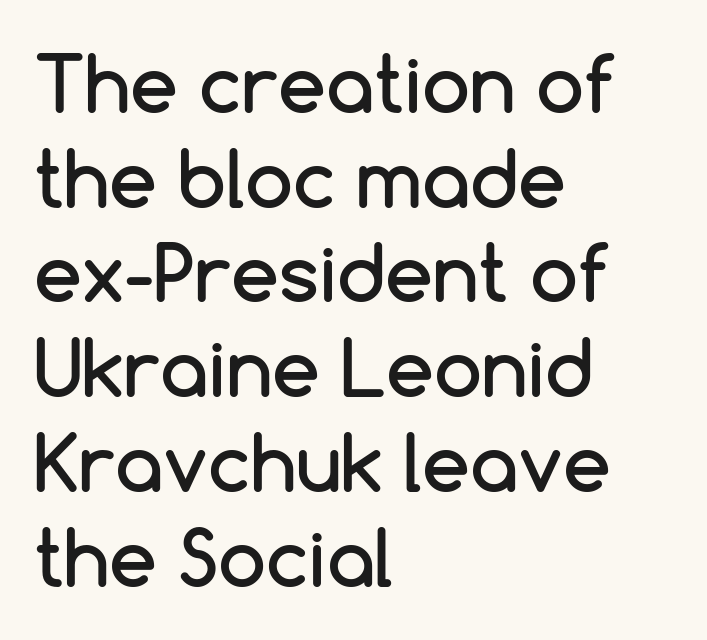
Letter spacing: default. Italic? Not at all — the glyphs are vertical. Note: no serifs on the glyphs. Proportional: the letters do not fall into vertical columns. Leftover space on each line is placed entirely after the last word. The passage shown is not underscored anywhere.
